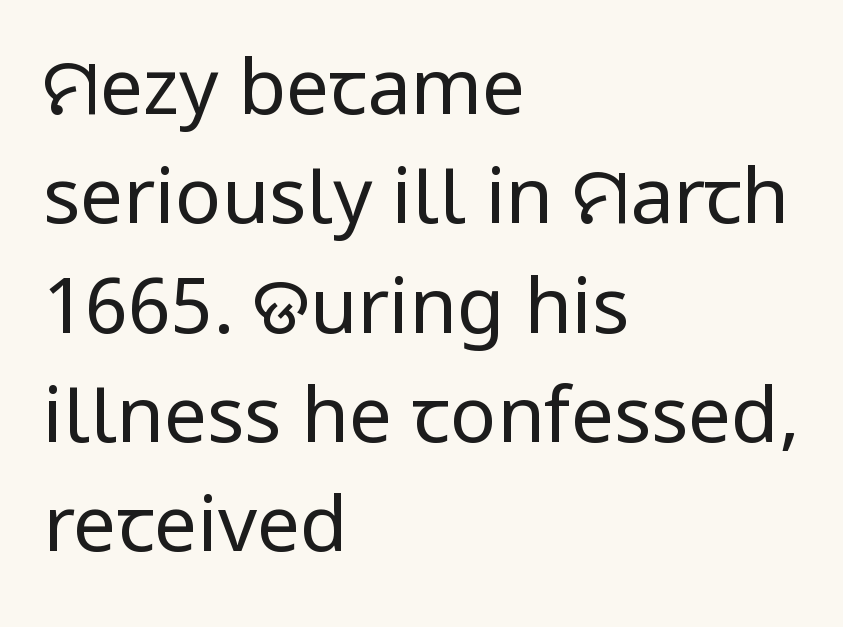
The setting favours the left margin, as ordinary paragraphs usually do. The rows are spaced the way most documents space them. Type without underlining. This sample uses an upright cut, with every glyph sitting square on the baseline. A quiet, ordinary-to-light weight characterises the typeface.
